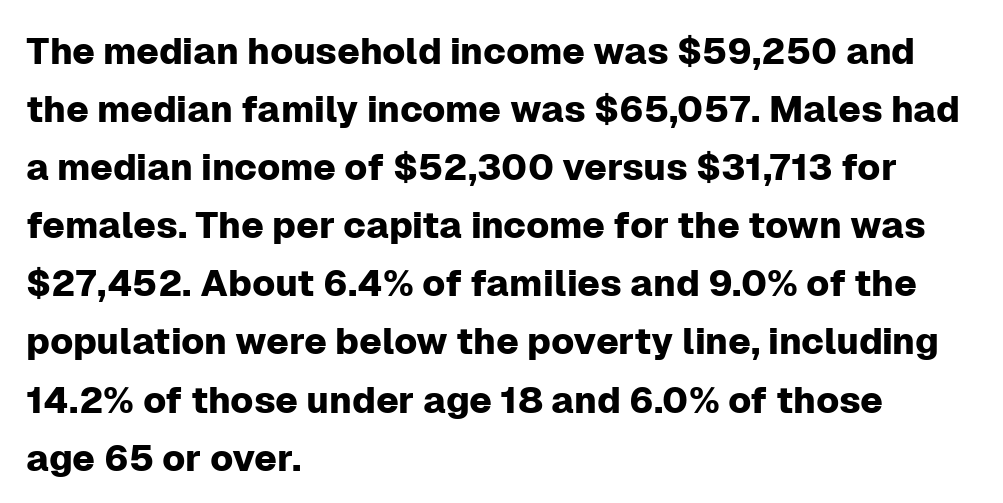
Q: Is the text italic (slanted)? A: No, it is upright.
Q: Is the typeface a serif or a sans-serif typeface? A: Sans-serif.
Q: Is the text underlined? A: No.
Q: How is the paragraph aligned? A: Left-aligned.
Q: Is the spacing between letters normal or unusually wide? A: Normal.
Q: Is the spacing between lines tight, normal or loose? A: Normal.
Q: Width (condensed, normal, or wide)? A: Normal.
Q: Stroke contrast? A: Low.
Q: x-height? A: Medium.
Q: Monospaced? A: No.
